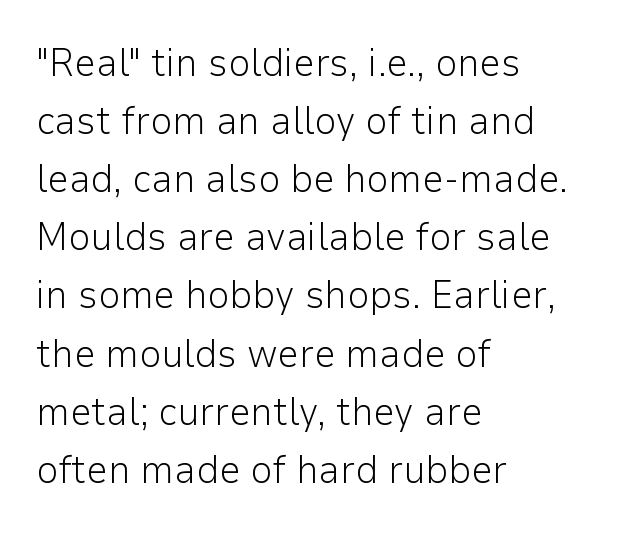
The image shows 39 px light sans-serif type, upright; set left-aligned, normal line spacing (1.49x), normal letter spacing, not underlined; low stroke contrast and a medium x-height.
